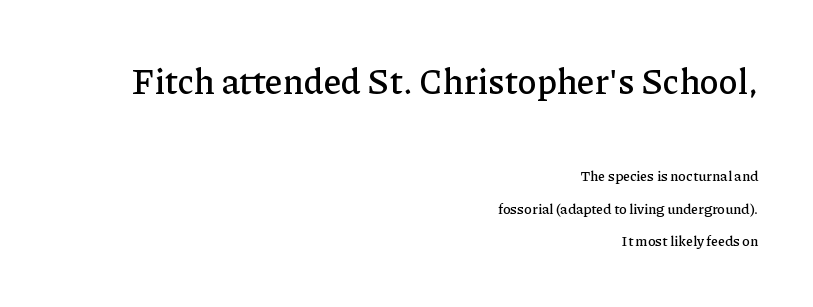
Q: Is the text italic (slanted)? A: No, it is upright.
Q: Is the typeface a serif or a sans-serif typeface? A: Serif.
Q: Is the text underlined? A: No.
Q: How is the paragraph aligned? A: Right-aligned.
Q: Is the spacing between letters normal or unusually wide? A: Normal.
Q: Is the spacing between lines tight, normal or loose? A: Loose.
Q: Which block of text is set in a larger size, the first (top) or the second (bottom)? A: The first (top) one.
Q: Width (condensed, normal, or wide)? A: Normal.
Q: Stroke contrast? A: Low.
Q: x-height? A: Medium.
Q: Monospaced? A: No.
